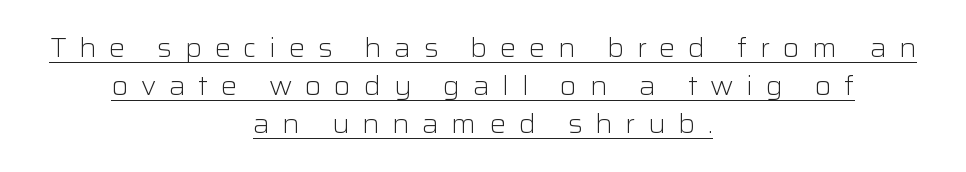
Decoration check: the copy is underlined. Each word looks stretched out because of the extra space between its letters. If you folded the block vertically in half, each line would mirror itself in length. Rows of type keep a routine distance in the vertical direction. The letters look calm and open, with moderate or lighter stems.
